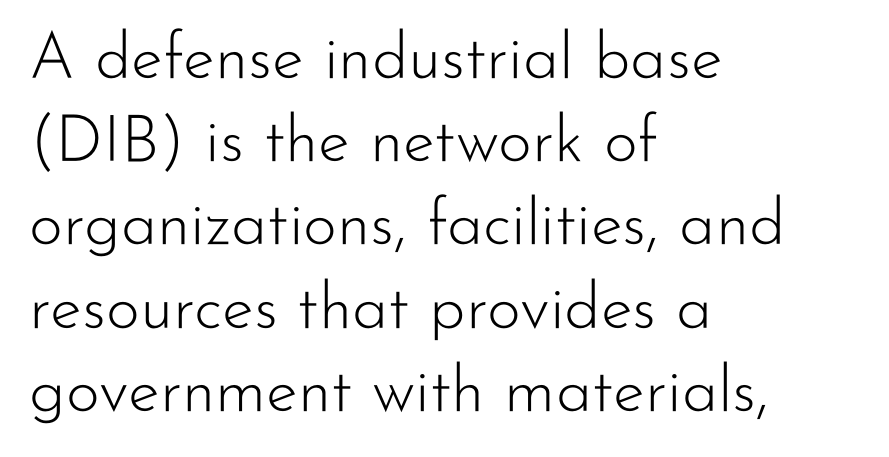
{"serif": "no", "italic": "no", "bold": "no", "weight": "light", "width": "normal", "stroke_contrast": "low", "x_height": "small", "monospaced": "no", "underline": "no", "align": "left", "line_spacing": "normal", "line_spacing_ratio": 1.28, "letter_spacing": "normal", "letter_spacing_em": 0.0, "glyph_px": 65}
